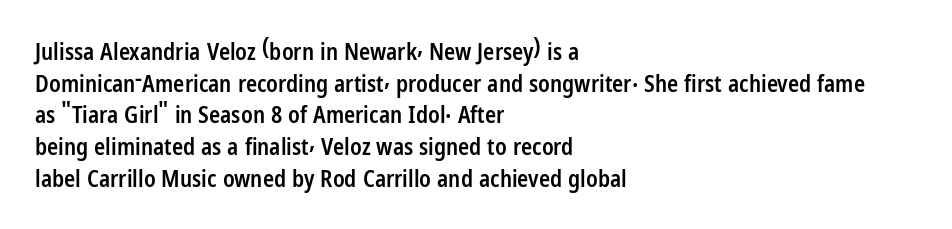
{"italic": "no", "bold": "semi", "underline": "no", "align": "left", "line_spacing": "normal", "line_spacing_ratio": 1.38, "letter_spacing": "normal", "letter_spacing_em": 0.0, "glyph_px": 23}
